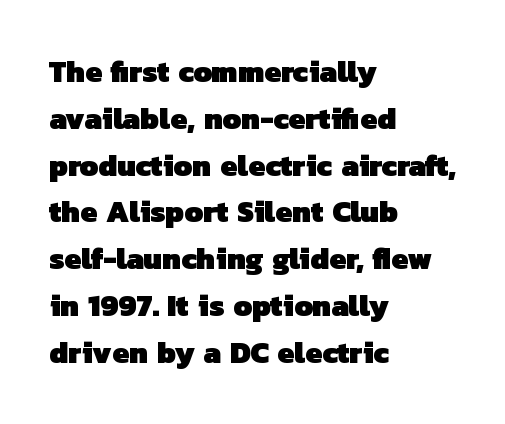
The image shows 30 px heavy sans-serif type; set left-aligned, normal line spacing (1.56x), normal letter spacing, not underlined; low stroke contrast and a medium x-height.
